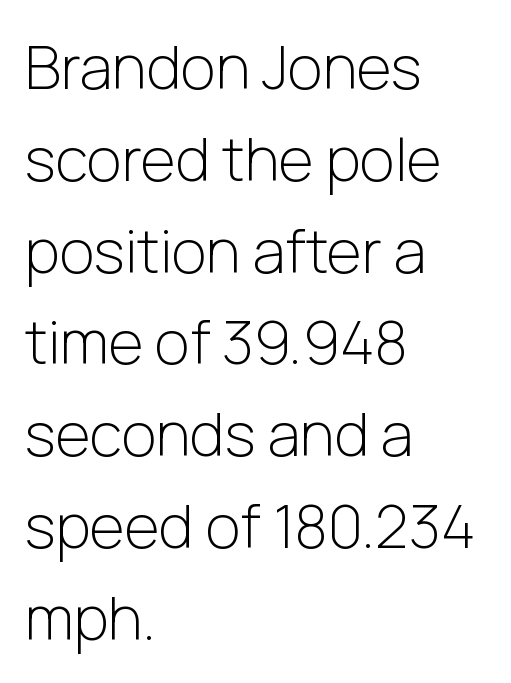
{"serif": "no", "italic": "no", "bold": "no", "weight": "light", "width": "normal", "stroke_contrast": "low", "x_height": "medium", "monospaced": "no", "underline": "no", "align": "left", "line_spacing": "normal", "line_spacing_ratio": 1.53, "letter_spacing": "normal", "letter_spacing_em": 0.0, "glyph_px": 60}
